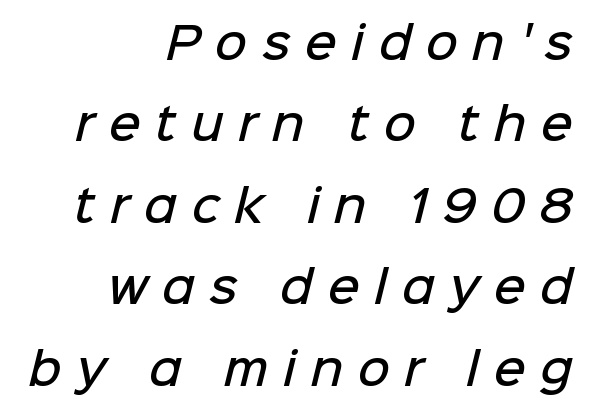
The image shows 44 px semibold sans-serif type; set right-aligned, line spacing 1.85x, unusually wide letter spacing (+0.33 em), not underlined; low stroke contrast and a medium x-height.
